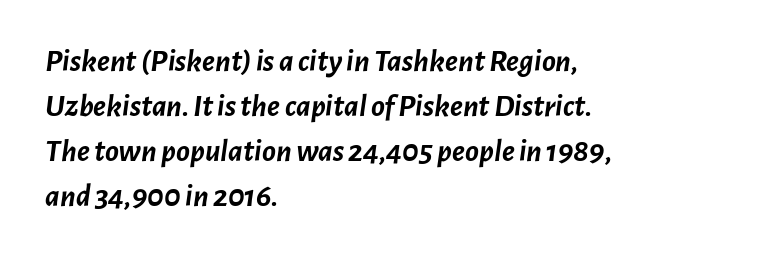
Q: Is the text bold? A: Yes.
Q: Is the text italic (slanted)? A: Yes, it leans right by about 7 degrees.
Q: Is the text underlined? A: No.
Q: How is the paragraph aligned? A: Left-aligned.
Q: Is the spacing between letters normal or unusually wide? A: Normal.
Q: Is the spacing between lines tight, normal or loose? A: Normal.
Q: Width (condensed, normal, or wide)? A: Normal.
Q: Stroke contrast? A: Low.
Q: x-height? A: Medium.
Q: Monospaced? A: No.
